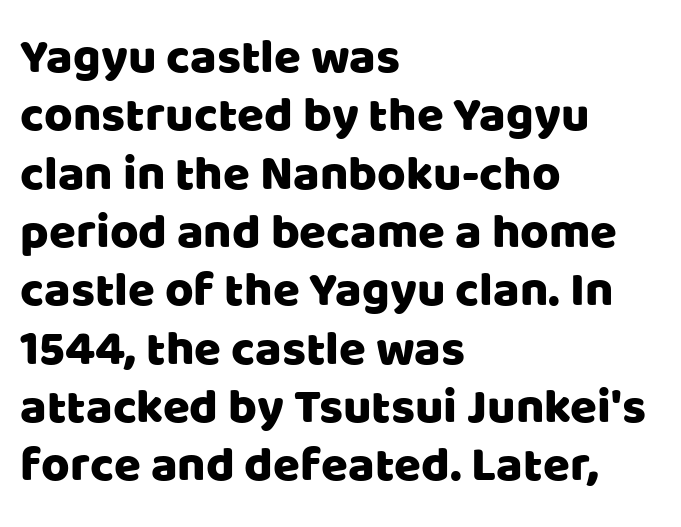
Q: Is the text italic (slanted)? A: No, it is upright.
Q: Is the typeface a serif or a sans-serif typeface? A: Sans-serif.
Q: Is the text underlined? A: No.
Q: How is the paragraph aligned? A: Left-aligned.
Q: Is the spacing between letters normal or unusually wide? A: Normal.
Q: Width (condensed, normal, or wide)? A: Normal.
Q: Stroke contrast? A: Low.
Q: x-height? A: Large.
Q: Monospaced? A: No.
